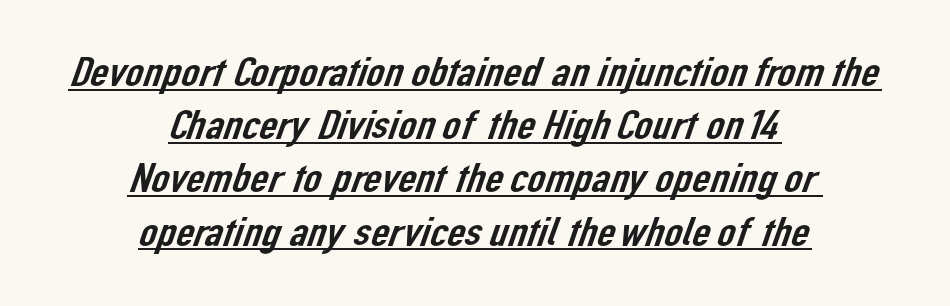
{"serif": "no", "width": "normal", "stroke_contrast": "low", "x_height": "medium", "monospaced": "no", "underline": "yes", "align": "center", "line_spacing": "normal", "line_spacing_ratio": 1.33, "letter_spacing": "normal", "letter_spacing_em": 0.0, "glyph_px": 40}
